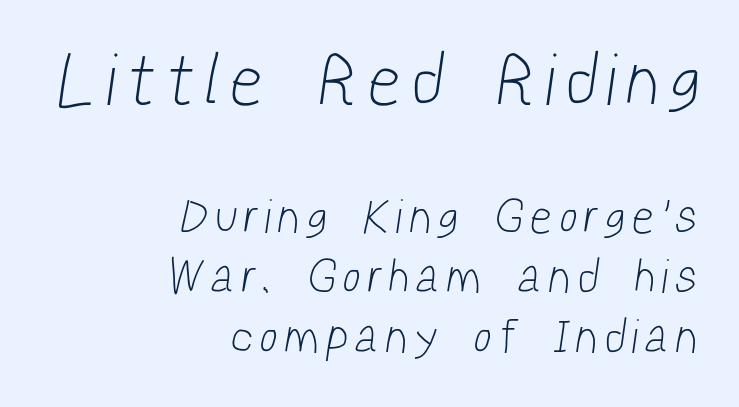
Q: Is the text bold? A: No.
Q: Is the typeface a serif or a sans-serif typeface? A: Sans-serif.
Q: Is the text underlined? A: No.
Q: How is the paragraph aligned? A: Right-aligned.
Q: Is the spacing between letters normal or unusually wide? A: Unusually wide.
Q: Is the spacing between lines tight, normal or loose? A: Normal.
Q: Which block of text is set in a larger size, the first (top) or the second (bottom)? A: The first (top) one.
Q: Width (condensed, normal, or wide)? A: Condensed.
Q: Stroke contrast? A: Low.
Q: x-height? A: Medium.
Q: Monospaced? A: No.
